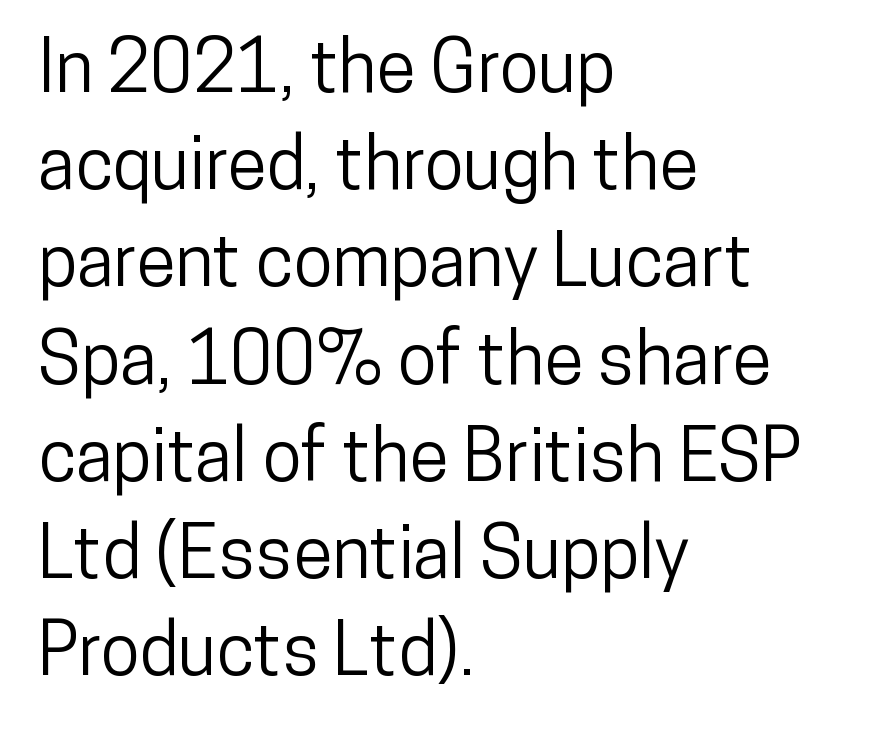
Q: Is the text italic (slanted)? A: No, it is upright.
Q: Is the typeface a serif or a sans-serif typeface? A: Sans-serif.
Q: Is the text underlined? A: No.
Q: How is the paragraph aligned? A: Left-aligned.
Q: Is the spacing between letters normal or unusually wide? A: Normal.
Q: Is the spacing between lines tight, normal or loose? A: Normal.
Q: Width (condensed, normal, or wide)? A: Condensed.
Q: Stroke contrast? A: Low.
Q: x-height? A: Medium.
Q: Monospaced? A: No.
